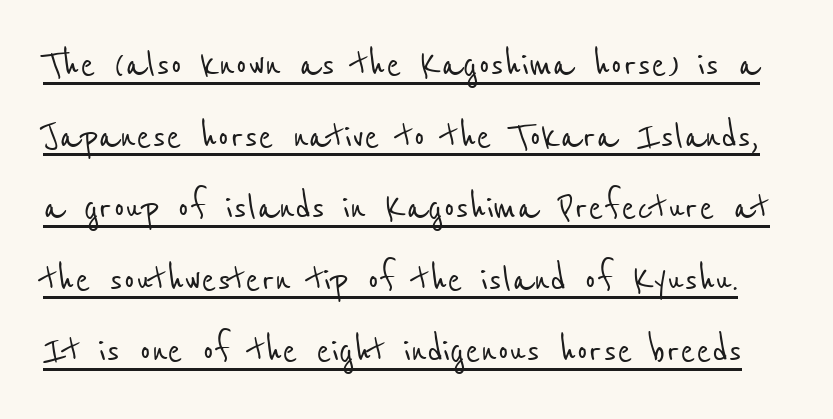
Nothing sits at the stroke ends, so this counts as sans-serif. Underlined type. Is there much room between lines? A standard amount, neither cramped nor airy. Tracking value appears to be zero — textbook default spacing.
